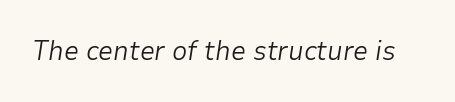
Q: Is the text bold? A: No.
Q: Is the text italic (slanted)? A: Yes, it leans right by about 9 degrees.
Q: Is the text underlined? A: No.
Q: Is the spacing between letters normal or unusually wide? A: Normal.
